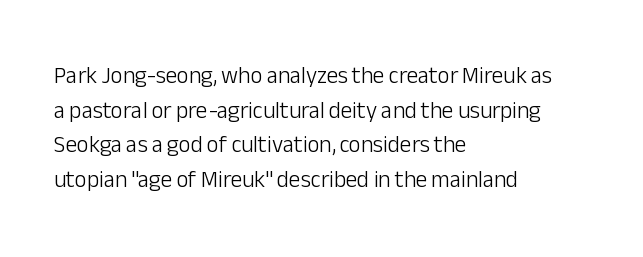
The image shows 23 px text type, upright; set left-aligned, normal line spacing (1.51x), normal letter spacing, not underlined.
